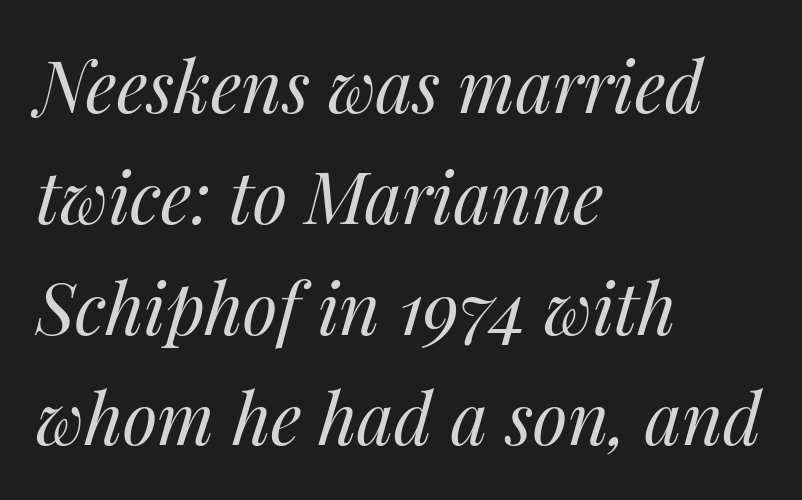
The image shows 71 px regular-weight type, italic (leaning right); set left-aligned, normal line spacing (1.56x), normal letter spacing, not underlined; medium stroke contrast and a medium x-height.
